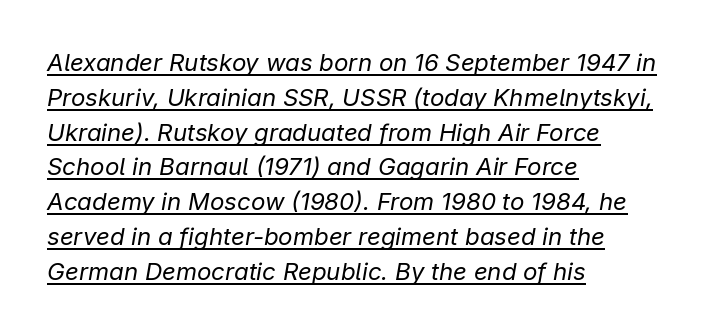
The image shows 24 px text type, italic (leaning right); set left-aligned, normal line spacing (1.45x), normal letter spacing, underlined.
